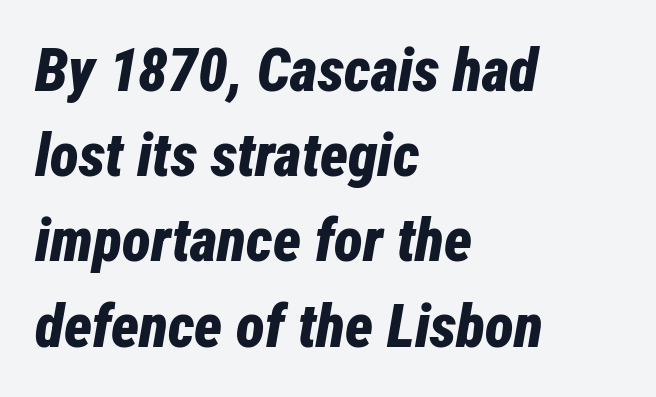
{"italic": "yes", "lean": "right", "slant_degrees": 12, "bold": "yes", "weight": "bold", "width": "condensed", "stroke_contrast": "low", "x_height": "medium", "monospaced": "no", "underline": "no", "align": "left", "line_spacing": "normal", "line_spacing_ratio": 1.42, "letter_spacing": "normal", "letter_spacing_em": 0.0, "glyph_px": 60}
